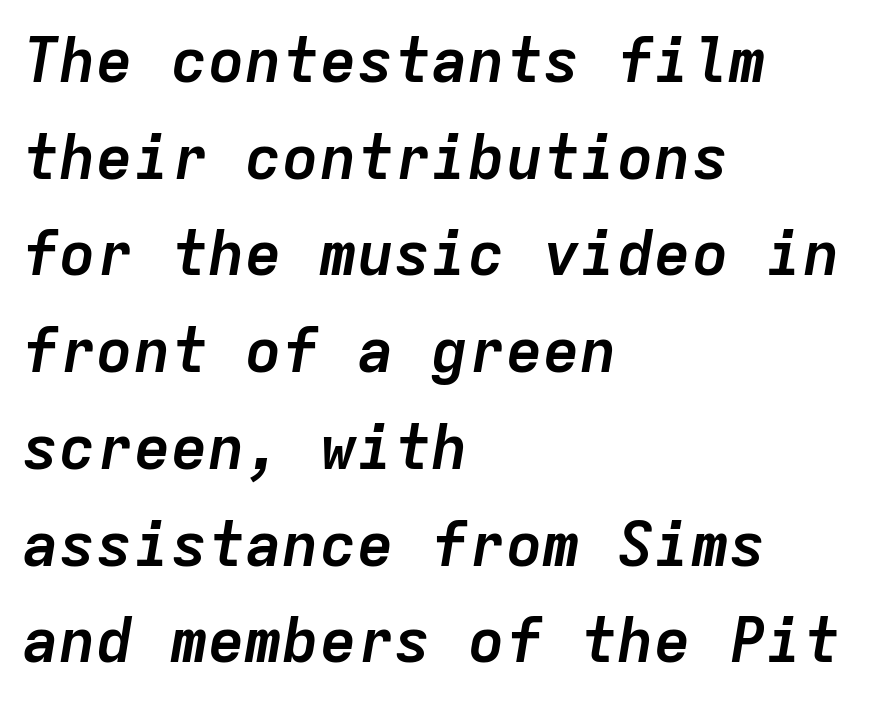
The image shows 62 px semibold type, italic (leaning right), monospaced; set left-aligned, normal line spacing (1.56x), normal letter spacing, not underlined; low stroke contrast and a medium x-height.
